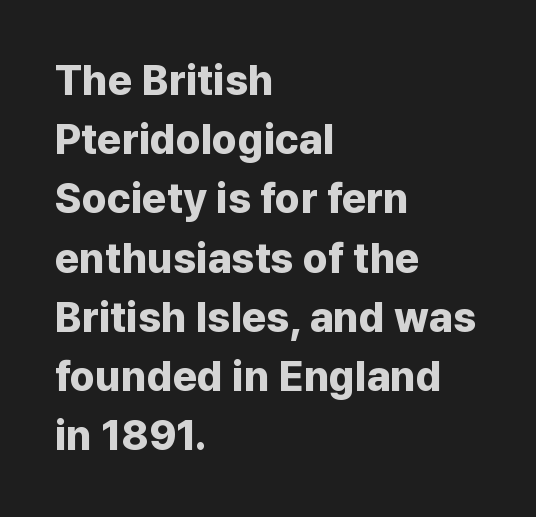
Q: Is the text bold? A: Yes.
Q: Is the text italic (slanted)? A: No, it is upright.
Q: Is the typeface a serif or a sans-serif typeface? A: Sans-serif.
Q: Is the text underlined? A: No.
Q: How is the paragraph aligned? A: Left-aligned.
Q: Is the spacing between letters normal or unusually wide? A: Normal.
Q: Is the spacing between lines tight, normal or loose? A: Normal.
Q: Width (condensed, normal, or wide)? A: Normal.
Q: Stroke contrast? A: Low.
Q: x-height? A: Medium.
Q: Monospaced? A: No.
